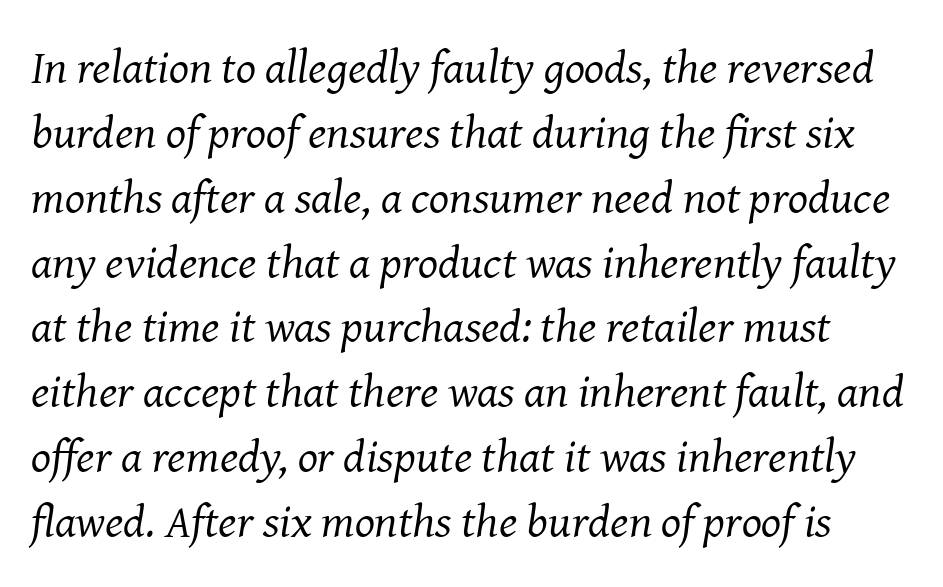
{"serif": "yes", "italic": "yes", "lean": "right", "slant_degrees": 8, "bold": "no", "weight": "regular", "width": "normal", "stroke_contrast": "medium", "x_height": "medium", "monospaced": "no", "underline": "no", "line_spacing": "normal", "line_spacing_ratio": 1.38, "letter_spacing": "normal", "letter_spacing_em": 0.0, "glyph_px": 47}
